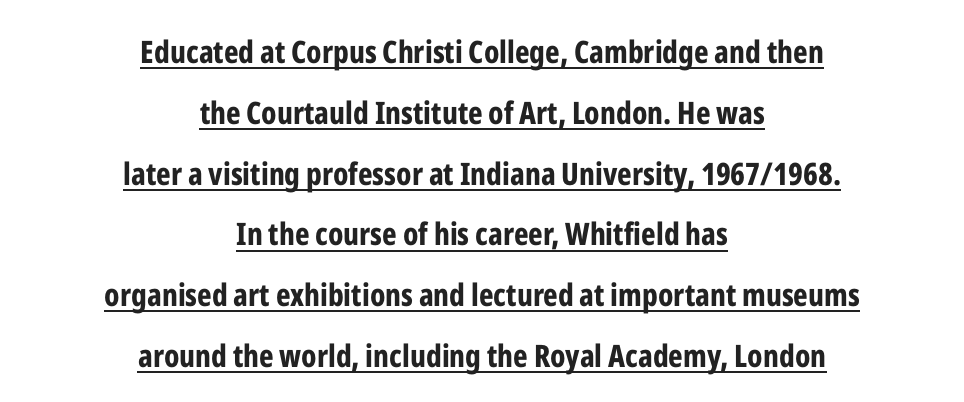
Nothing sits at the stroke ends, so this counts as sans-serif. Proportional: the letters do not fall into vertical columns. Emphasis by weight is at full strength: bold. Do the letters lean? They stand straight. Reading down the column, the eye jumps a long way to each next line. Each line of the rendering has a horizontal stroke beneath the glyphs.
